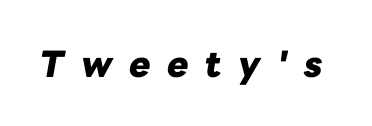
Q: Is the text bold? A: Yes.
Q: Is the text italic (slanted)? A: Yes, it leans right by about 10 degrees.
Q: Is the text underlined? A: No.
Q: Is the spacing between letters normal or unusually wide? A: Unusually wide.
Q: Width (condensed, normal, or wide)? A: Normal.
Q: Stroke contrast? A: Low.
Q: x-height? A: Medium.
Q: Monospaced? A: No.
